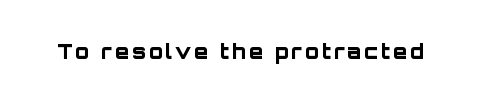
Q: Is the text bold? A: Yes.
Q: Is the text italic (slanted)? A: No, it is upright.
Q: Is the text underlined? A: No.
